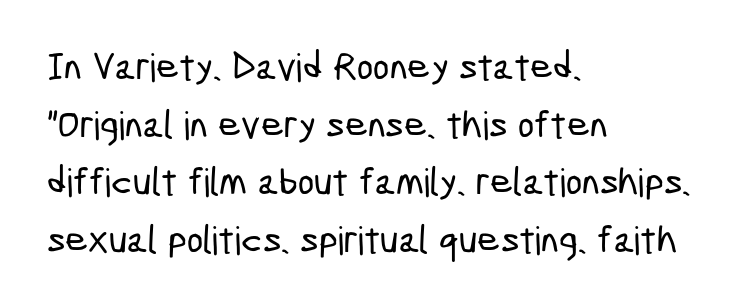
{"serif": "no", "width": "condensed", "stroke_contrast": "low", "x_height": "medium", "monospaced": "no", "underline": "no", "align": "left", "line_spacing": "normal", "line_spacing_ratio": 1.48, "letter_spacing": "normal", "letter_spacing_em": 0.0, "glyph_px": 39}
